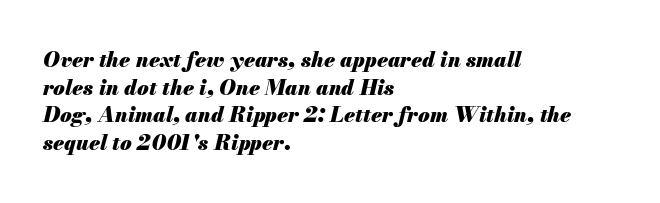
The passage shown has conventional tracking throughout. Type without underlining. On the weight axis this lands at bold, roughly 700. Notice how the passage keeps a crisp vertical edge on the left only. The face used here has a pronounced slope to its letters.
